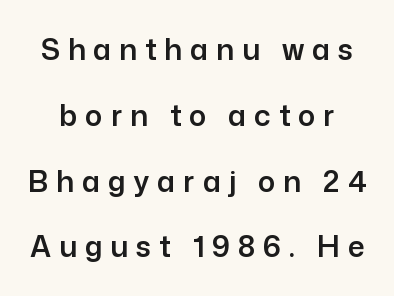
The image shows 29 px sans-serif type, upright; set loose line spacing (2.27x), unusually wide letter spacing (+0.27 em), not underlined; low stroke contrast and a medium x-height.
